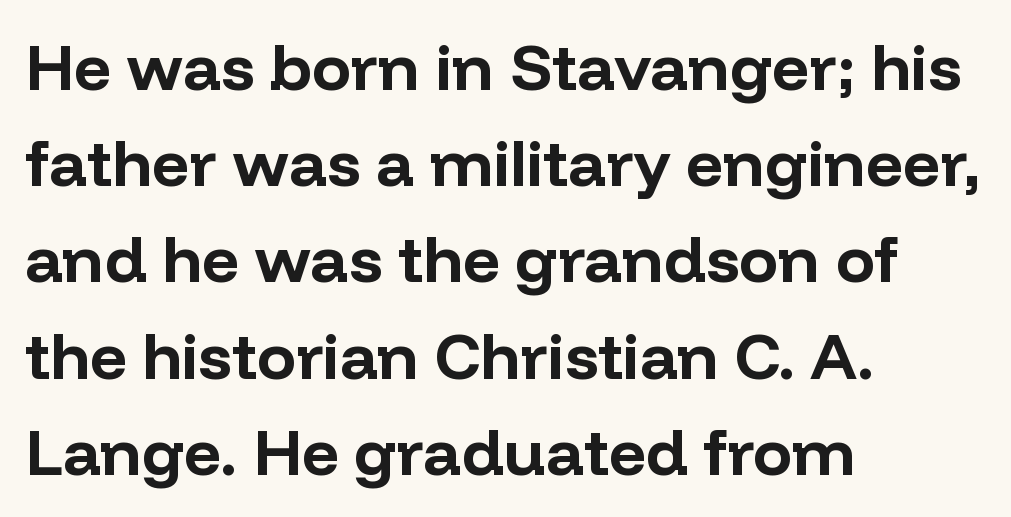
Descenders hang freely into open space. The type family on display is of the sans-serif kind. Compared with a centered layout, this one pins lines to the left instead. Style check: upright.
